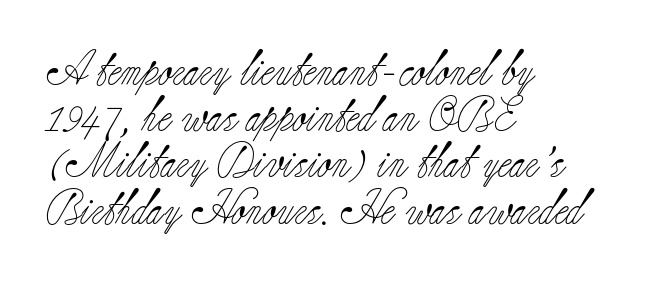
The passage shown is typed in a proportional face where columns would drift. You could call the tracking neutral — neither tight nor loose. Leftover space on each line is placed entirely after the last word.
